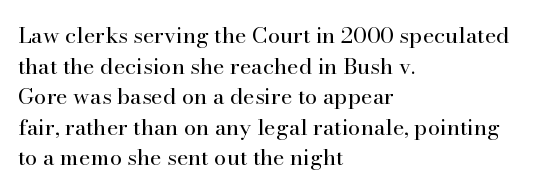
The image shows 22 px text type, upright; set left-aligned, normal line spacing (1.39x), normal letter spacing, not underlined.
